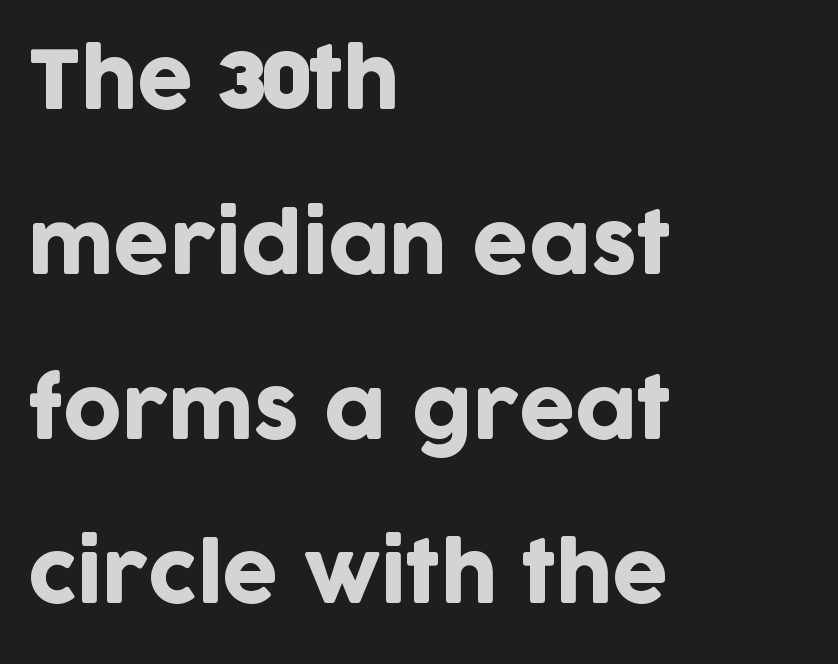
The image shows 80 px sans-serif type, upright; set left-aligned, loose line spacing (2.06x), normal letter spacing, not underlined; low stroke contrast and a large x-height.
